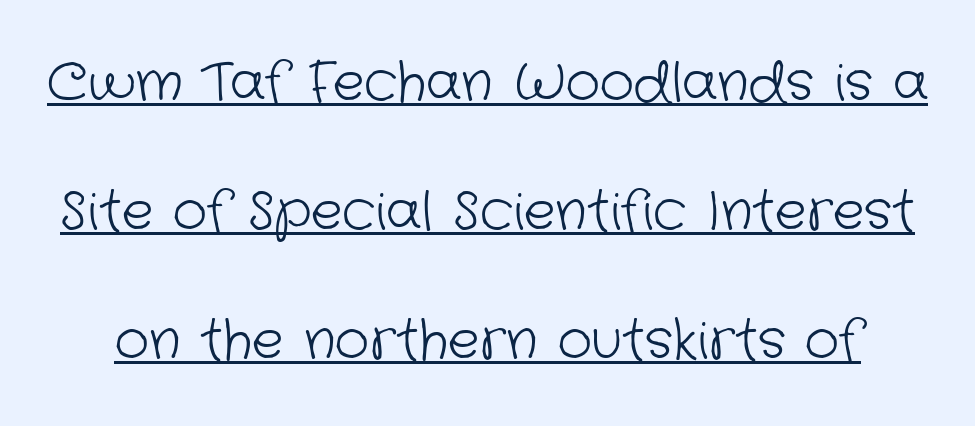
The image shows 53 px light sans-serif type; set loose line spacing (2.43x), normal letter spacing, underlined; low stroke contrast and a medium x-height.
